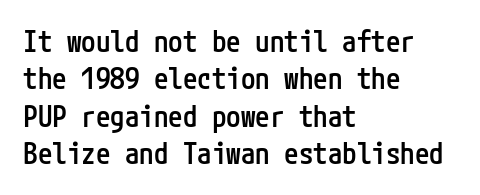
The image shows 29 px semibold, condensed sans-serif type, upright; set left-aligned, normal line spacing (1.29x), normal letter spacing, not underlined; low stroke contrast and a medium x-height.
